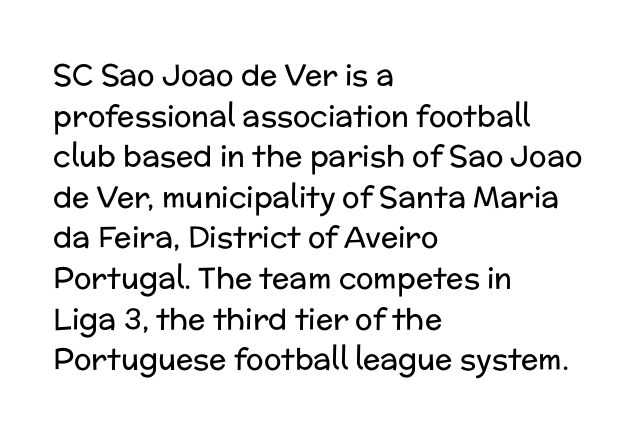
{"serif": "no", "italic": "no", "bold": "no", "weight": "regular", "width": "normal", "stroke_contrast": "low", "x_height": "medium", "monospaced": "no", "underline": "no", "align": "left", "line_spacing": "normal", "line_spacing_ratio": 1.4, "letter_spacing": "normal", "letter_spacing_em": 0.0, "glyph_px": 29}
